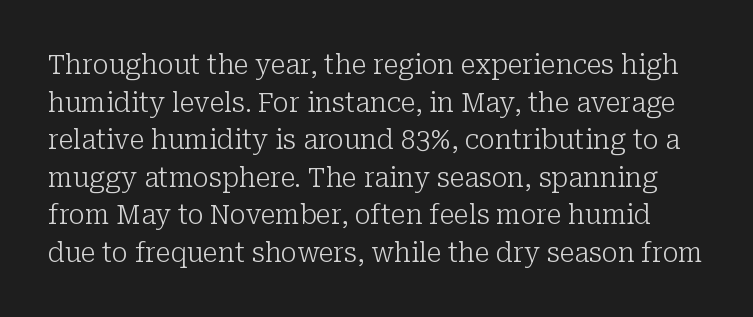
Q: Is the text bold? A: No.
Q: Is the text italic (slanted)? A: No, it is upright.
Q: Is the text underlined? A: No.
Q: Is the spacing between letters normal or unusually wide? A: Normal.
Q: Is the spacing between lines tight, normal or loose? A: Normal.
